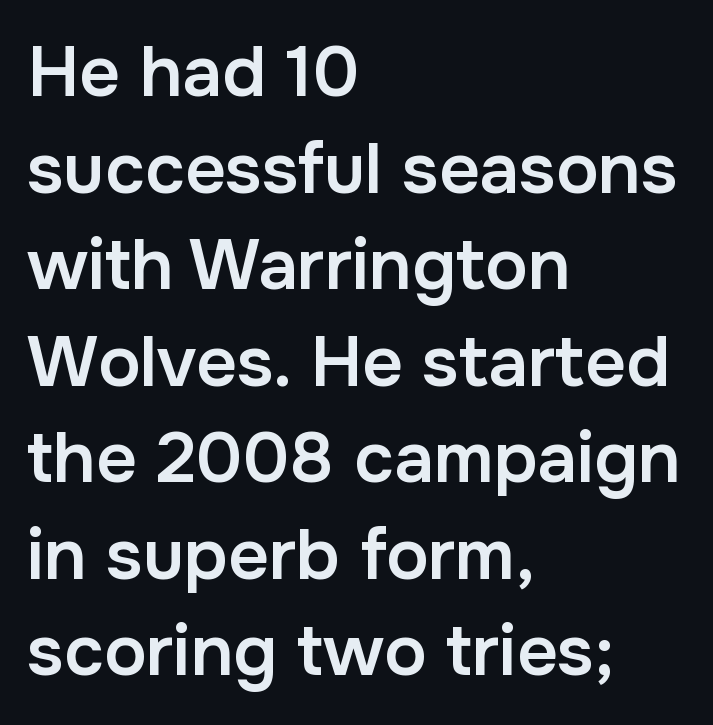
Type without underlining. In CSS terms this would be text-align: left. Italic: no, the glyphs are upright roman. Note the varied advance widths — an 'i' is clearly narrower than an 'm'. Compared with typical paragraphs, the rows here are spaced about the same. In terms of weight, the rendering is demibold, just under bold.
